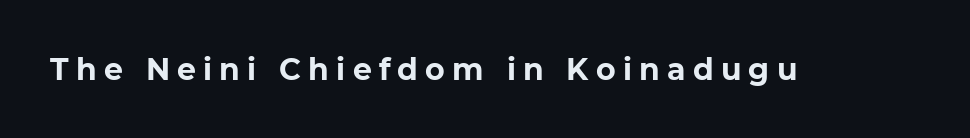
{"serif": "no", "bold": "yes", "weight": "bold", "width": "normal", "stroke_contrast": "low", "x_height": "medium", "monospaced": "no", "underline": "no", "letter_spacing": "wide", "letter_spacing_em": 0.24, "glyph_px": 30}
